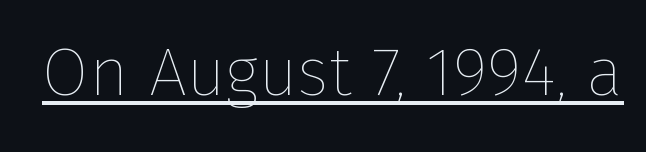
The image shows 68 px thin type, upright; set normal letter spacing, underlined; low stroke contrast and a medium x-height.
